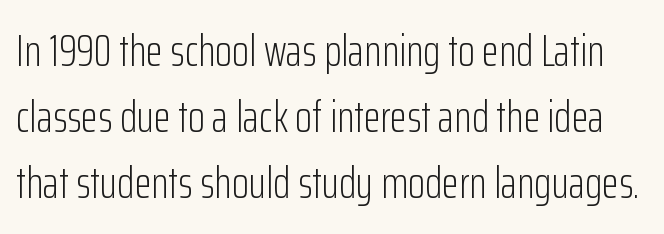
Q: Is the text bold? A: No.
Q: Is the text italic (slanted)? A: No, it is upright.
Q: Is the typeface a serif or a sans-serif typeface? A: Sans-serif.
Q: Is the text underlined? A: No.
Q: Is the spacing between letters normal or unusually wide? A: Normal.
Q: Is the spacing between lines tight, normal or loose? A: Normal.
Q: Width (condensed, normal, or wide)? A: Condensed.
Q: Stroke contrast? A: Low.
Q: x-height? A: Medium.
Q: Monospaced? A: No.
